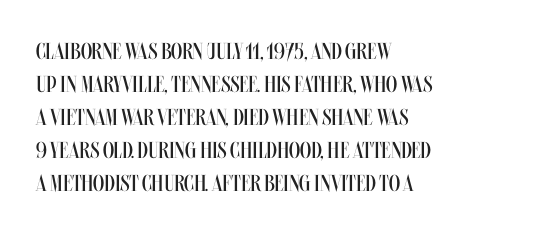
Honestly, the row spacing looks completely unremarkable. Caption: face not bold, strokes unweighted. Posture: vertical. This rendering features lettering with no underline. The setting favours the left margin, as ordinary paragraphs usually do.
